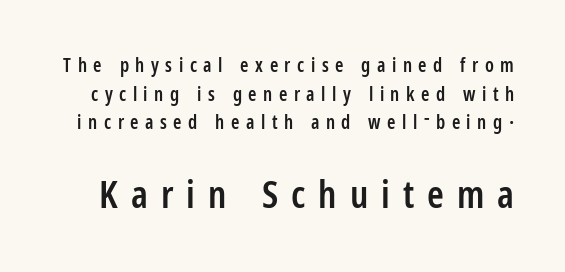
Descender tails drop into unmarked territory. Normally led — the rows are evenly, conventionally spaced. The glyphs in this specimen are sans serif. A fair bit of extra ink — the face is semibold, not bold.
